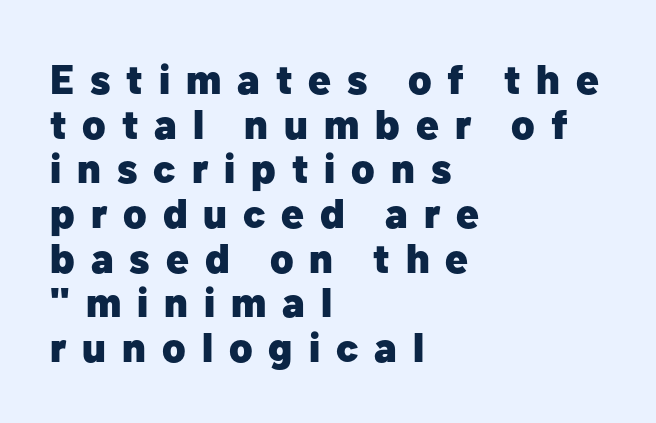
The image shows 41 px heavy sans-serif type, upright; set left-aligned, tight line spacing (1.09x), unusually wide letter spacing (+0.39 em), not underlined; low stroke contrast and a medium x-height.
